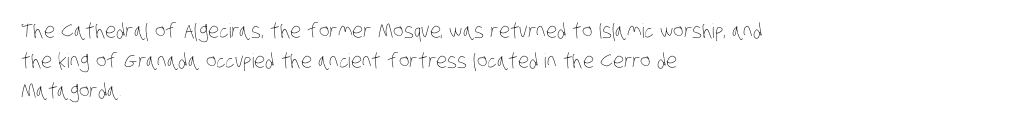
Q: Is the text bold? A: No.
Q: Is the text underlined? A: No.
Q: How is the paragraph aligned? A: Left-aligned.
Q: Is the spacing between letters normal or unusually wide? A: Normal.
Q: Is the spacing between lines tight, normal or loose? A: Normal.
